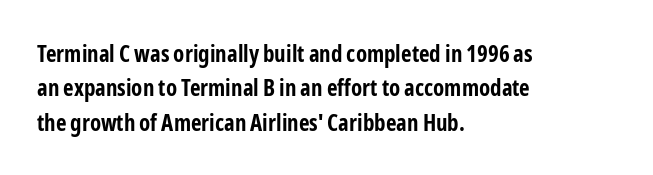
The image shows 23 px bold type, upright; set left-aligned, normal line spacing (1.49x), normal letter spacing, not underlined.
